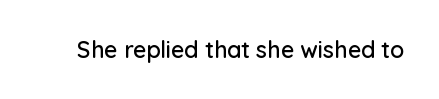
{"italic": "no", "underline": "no", "letter_spacing": "normal", "letter_spacing_em": 0.0, "glyph_px": 23}
